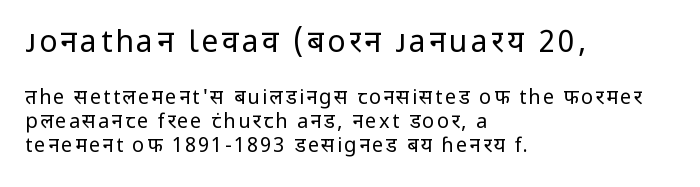
The image shows 30 px regular-weight sans-serif type, upright; set left-aligned, line spacing 1.22x, not underlined; the first (top) block is 1.5x larger; low stroke contrast and a medium x-height.
